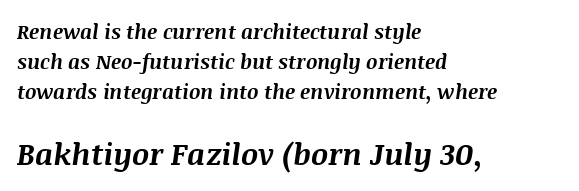
{"italic": "yes", "lean": "right", "slant_degrees": 8, "bold": "yes", "weight": "bold", "width": "normal", "stroke_contrast": "medium", "x_height": "large", "monospaced": "no", "underline": "no", "align": "left", "line_spacing": "normal", "line_spacing_ratio": 1.51, "letter_spacing": "normal", "letter_spacing_em": 0.0, "larger_block": "second", "size_ratio": 1.5, "glyph_px": 30}
